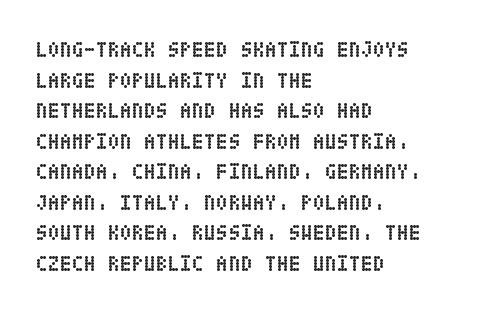
{"italic": "no", "bold": "yes", "underline": "no", "align": "left", "line_spacing": "normal", "line_spacing_ratio": 1.39, "letter_spacing": "normal", "letter_spacing_em": 0.0, "glyph_px": 22}
